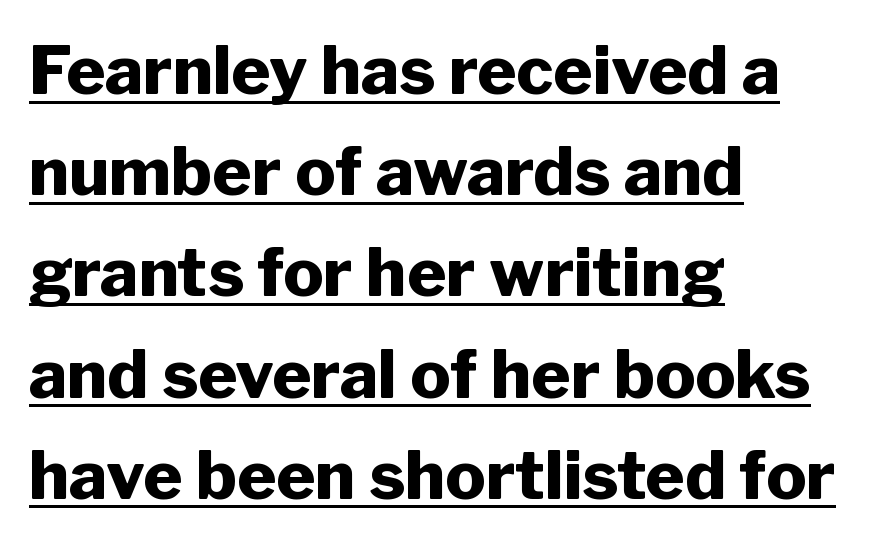
{"serif": "no", "italic": "no", "bold": "yes", "weight": "heavy", "width": "normal", "stroke_contrast": "low", "x_height": "medium", "monospaced": "no", "underline": "yes", "align": "left", "line_spacing": "normal", "line_spacing_ratio": 1.51, "letter_spacing": "normal", "letter_spacing_em": 0.0, "glyph_px": 67}
